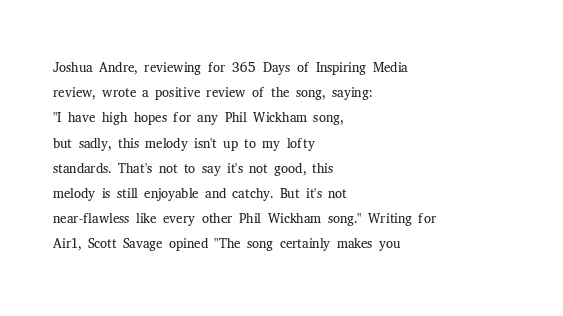
Q: Is the text bold? A: No.
Q: Is the text italic (slanted)? A: No, it is upright.
Q: Is the text underlined? A: No.
Q: How is the paragraph aligned? A: Left-aligned.
Q: Is the spacing between letters normal or unusually wide? A: Normal.
Q: Is the spacing between lines tight, normal or loose? A: Normal.
